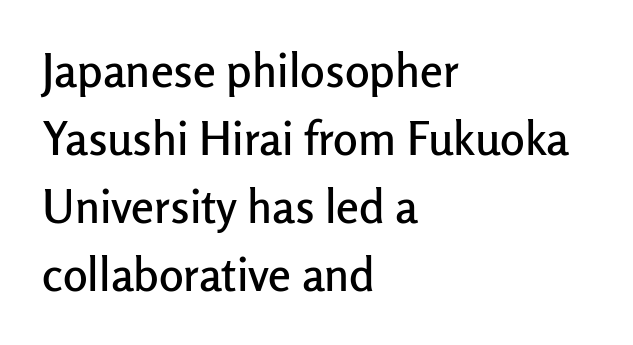
Q: Is the text italic (slanted)? A: No, it is upright.
Q: Is the typeface a serif or a sans-serif typeface? A: Sans-serif.
Q: Is the text underlined? A: No.
Q: How is the paragraph aligned? A: Left-aligned.
Q: Is the spacing between letters normal or unusually wide? A: Normal.
Q: Is the spacing between lines tight, normal or loose? A: Normal.
Q: Width (condensed, normal, or wide)? A: Normal.
Q: Stroke contrast? A: Low.
Q: x-height? A: Medium.
Q: Monospaced? A: No.
